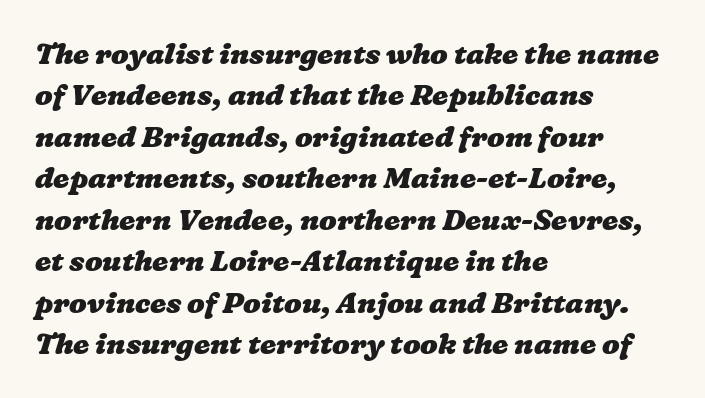
The image shows 29 px heavy, wide type; set left-aligned, normal line spacing (1.43x), normal letter spacing, not underlined; low stroke contrast and a medium x-height.
